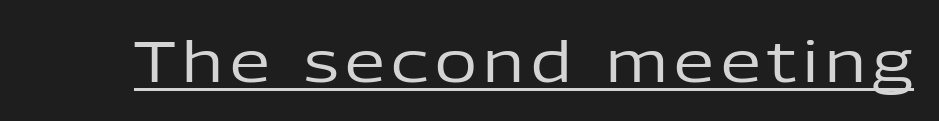
Honestly, the underline is the first thing you notice here. The passage shown is typed in a proportional face where columns would drift. This is the regular roman posture of the typeface. A typesetter would label this face a sans. Stroke thickness stays within the range of a standard reading face or lighter.
